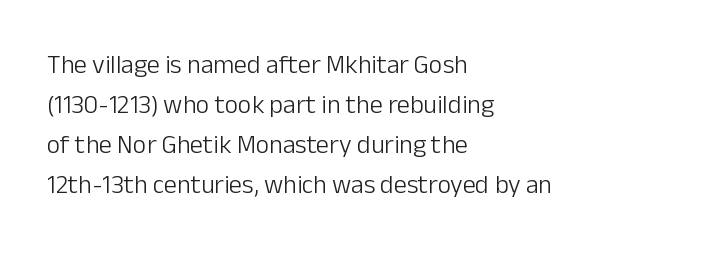
Descender tails drop into unmarked territory. Stroke mass is kept to a normal reading level or below. Default kerning and tracking; the words read as compact shapes. Teacher's note: observe the even left margin — that is flush-left alignment.
